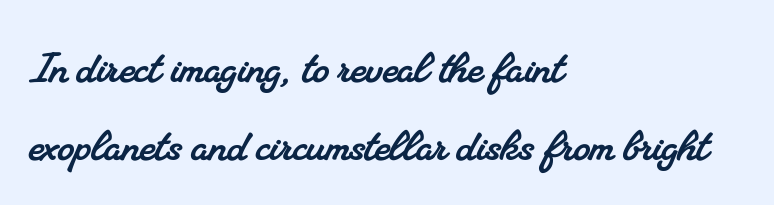
Q: Is the typeface a serif or a sans-serif typeface? A: Serif.
Q: Is the text underlined? A: No.
Q: How is the paragraph aligned? A: Left-aligned.
Q: Is the spacing between letters normal or unusually wide? A: Normal.
Q: Is the spacing between lines tight, normal or loose? A: Normal.
Q: Width (condensed, normal, or wide)? A: Normal.
Q: Stroke contrast? A: Medium.
Q: x-height? A: Small.
Q: Monospaced? A: No.
